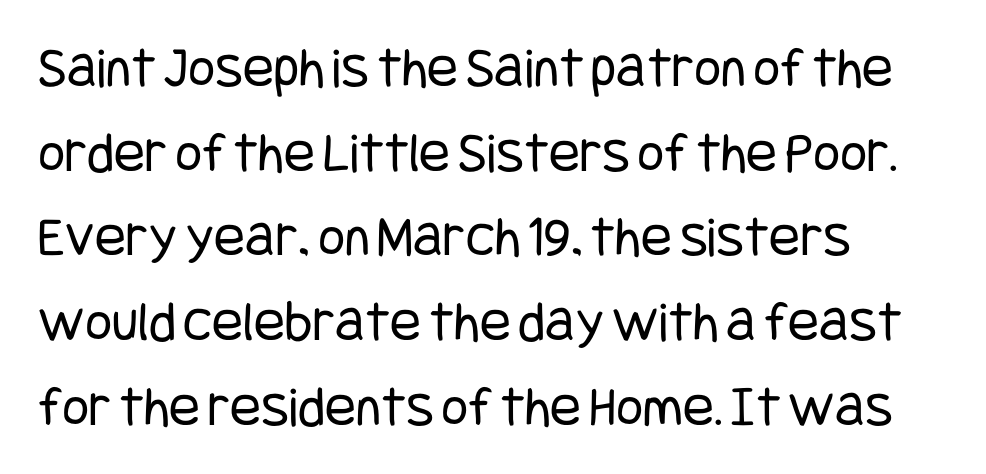
{"serif": "no", "italic": "no", "bold": "no", "weight": "regular", "width": "condensed", "stroke_contrast": "low", "x_height": "large", "underline": "no", "align": "left", "line_spacing": "normal", "line_spacing_ratio": 1.46, "letter_spacing": "normal", "letter_spacing_em": 0.0, "glyph_px": 58}
